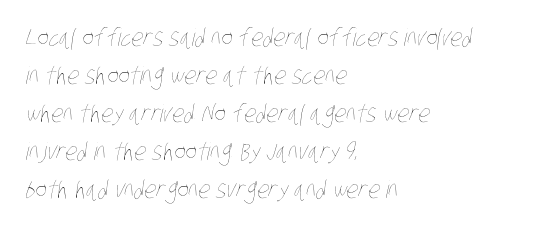
{"bold": "no", "underline": "no", "align": "left", "line_spacing": "normal", "line_spacing_ratio": 1.58, "letter_spacing": "normal", "letter_spacing_em": 0.0, "glyph_px": 24}
